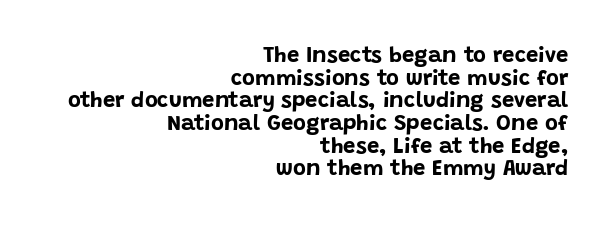
The image shows 22 px bold type, upright; set right-aligned, tight line spacing (1.03x), normal letter spacing, not underlined.
